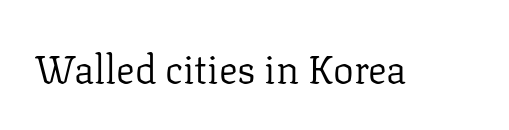
Q: Is the text bold? A: No.
Q: Is the text italic (slanted)? A: No, it is upright.
Q: Is the typeface a serif or a sans-serif typeface? A: Serif.
Q: Is the text underlined? A: No.
Q: Is the spacing between letters normal or unusually wide? A: Normal.
Q: Width (condensed, normal, or wide)? A: Normal.
Q: Stroke contrast? A: Low.
Q: x-height? A: Medium.
Q: Monospaced? A: No.
